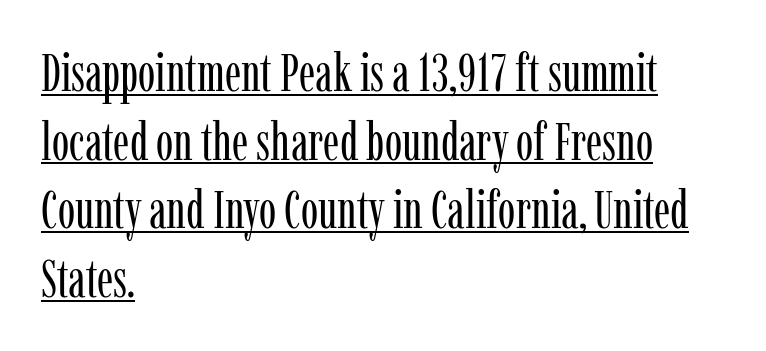
{"serif": "yes", "italic": "no", "bold": "no", "weight": "regular", "width": "condensed", "stroke_contrast": "low", "x_height": "medium", "monospaced": "no", "underline": "yes", "align": "left", "line_spacing": "normal", "line_spacing_ratio": 1.32, "letter_spacing": "normal", "letter_spacing_em": 0.0, "glyph_px": 52}
